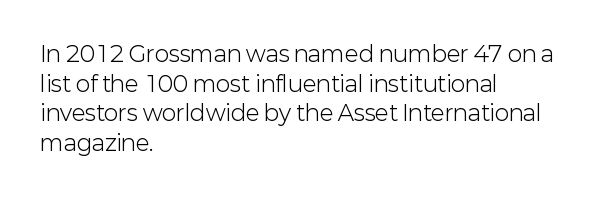
Unmarked baselines from the first word to the last. The designer left line spacing at the default. The rendering anchors every line to the left-hand side. The gaps between neighbouring characters are ordinary and unremarkable. The type sits square on the baseline with zero lean.
